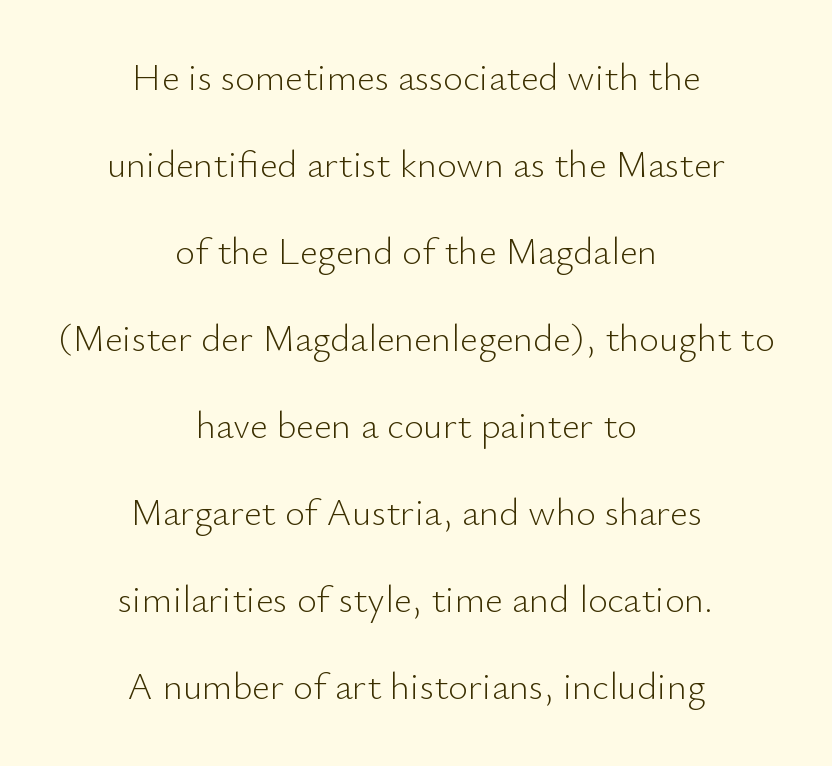
{"serif": "no", "italic": "no", "bold": "no", "weight": "light", "width": "normal", "stroke_contrast": "low", "x_height": "small", "monospaced": "no", "underline": "no", "align": "center", "line_spacing": "loose", "line_spacing_ratio": 2.29, "letter_spacing": "normal", "letter_spacing_em": 0.0, "glyph_px": 38}
